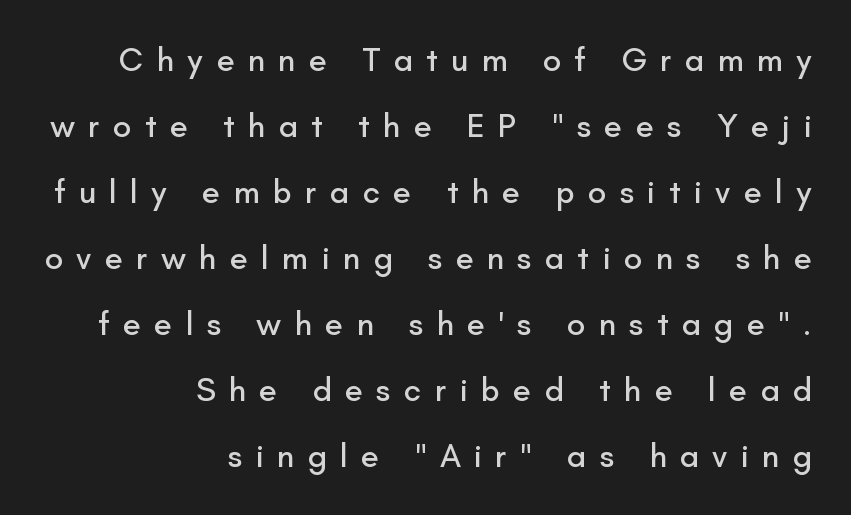
Q: Is the text italic (slanted)? A: No, it is upright.
Q: Is the typeface a serif or a sans-serif typeface? A: Sans-serif.
Q: Is the text underlined? A: No.
Q: How is the paragraph aligned? A: Right-aligned.
Q: Is the spacing between letters normal or unusually wide? A: Unusually wide.
Q: Is the spacing between lines tight, normal or loose? A: Loose.
Q: Width (condensed, normal, or wide)? A: Normal.
Q: Stroke contrast? A: Low.
Q: x-height? A: Small.
Q: Monospaced? A: No.
